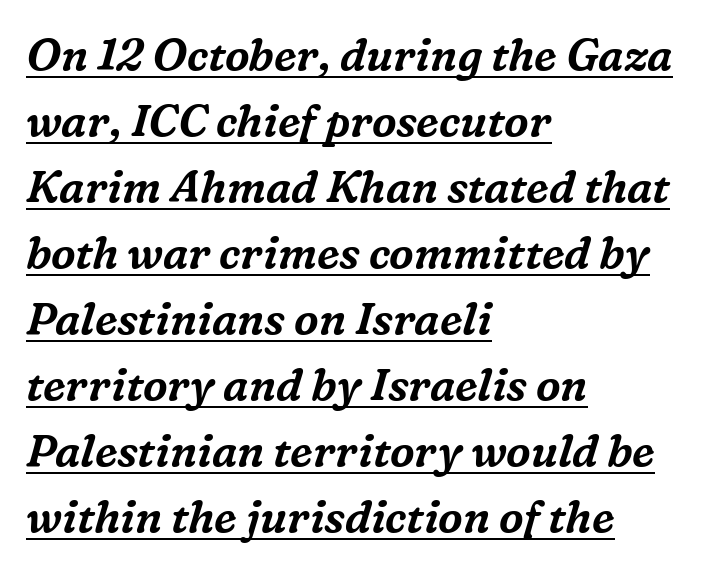
{"serif": "yes", "italic": "yes", "lean": "right", "slant_degrees": 16, "width": "normal", "stroke_contrast": "medium", "x_height": "medium", "monospaced": "no", "underline": "yes", "align": "left", "line_spacing": "normal", "line_spacing_ratio": 1.5, "letter_spacing": "normal", "letter_spacing_em": 0.0, "glyph_px": 44}
